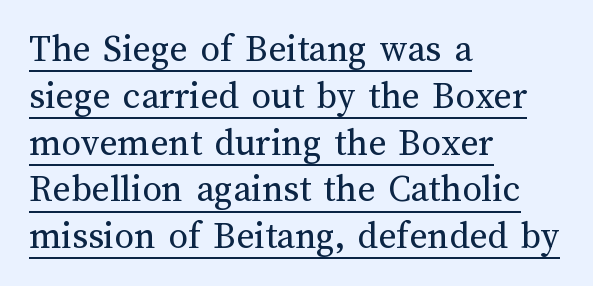
The image shows 39 px regular-weight type, upright; set left-aligned, line spacing 1.2x, normal letter spacing, underlined; medium stroke contrast and a medium x-height.
